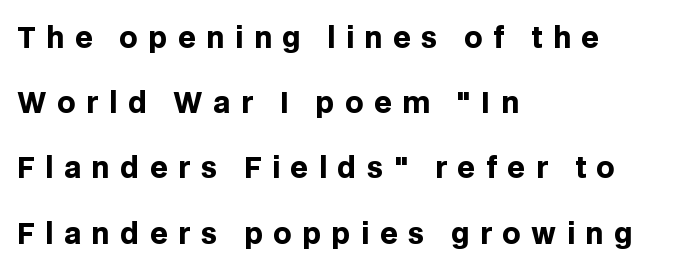
The image shows 28 px heavy sans-serif type, upright; set left-aligned, loose line spacing (2.33x), unusually wide letter spacing (+0.38 em), not underlined; low stroke contrast and a large x-height.
